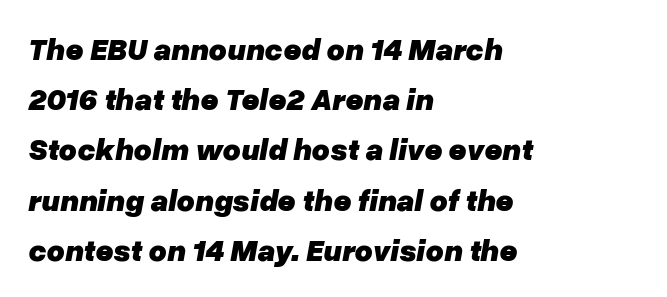
Here the designer chose a conventional face with non-uniform glyph widths. The font is running at its bold setting. This rendering features lettering with no underline. Look at the tracking — it's just the regular setting, nothing added. This sample uses an oblique cut, with every glyph tilted off the vertical. These lines sit exactly where default settings would place them.
